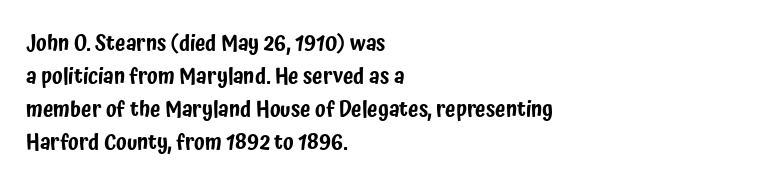
{"italic": "no", "underline": "no", "align": "left", "line_spacing": "normal", "line_spacing_ratio": 1.57, "letter_spacing": "normal", "letter_spacing_em": 0.0, "glyph_px": 21}
